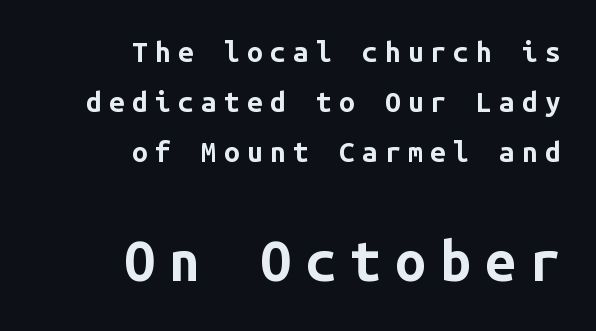
The image shows 55 px bold sans-serif type, upright, monospaced; set right-aligned, line spacing 1.78x, unusually wide letter spacing (+0.26 em), not underlined; the second (bottom) block is 1.96x larger; low stroke contrast and a medium x-height.
